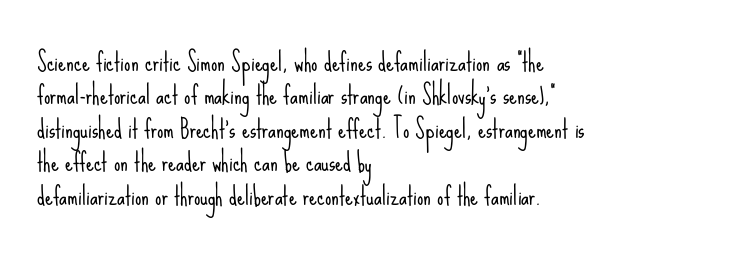
The image shows 25 px text type, upright; set left-aligned, normal line spacing (1.34x), normal letter spacing, not underlined.
